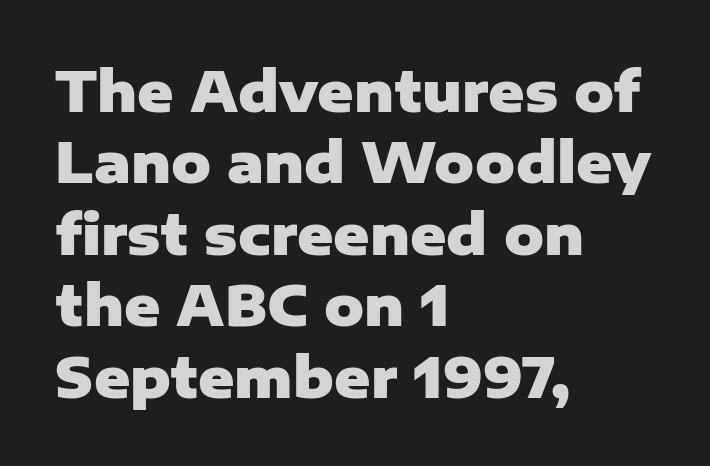
The image shows 55 px heavy sans-serif type, upright; set left-aligned, normal line spacing (1.3x), normal letter spacing, not underlined; low stroke contrast and a medium x-height.
